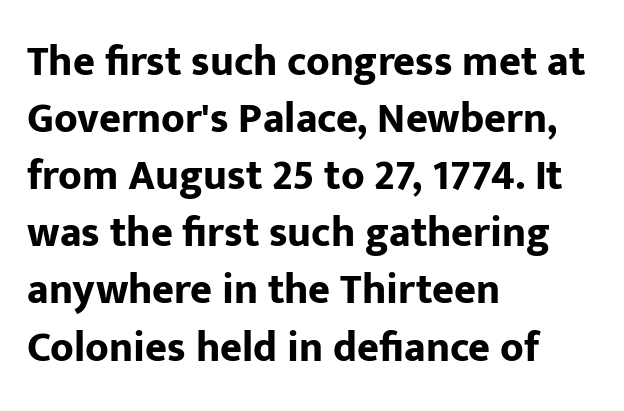
Q: Is the text bold? A: Yes.
Q: Is the text italic (slanted)? A: No, it is upright.
Q: Is the typeface a serif or a sans-serif typeface? A: Sans-serif.
Q: Is the text underlined? A: No.
Q: How is the paragraph aligned? A: Left-aligned.
Q: Is the spacing between letters normal or unusually wide? A: Normal.
Q: Is the spacing between lines tight, normal or loose? A: Normal.
Q: Width (condensed, normal, or wide)? A: Normal.
Q: Stroke contrast? A: Low.
Q: x-height? A: Medium.
Q: Monospaced? A: No.
